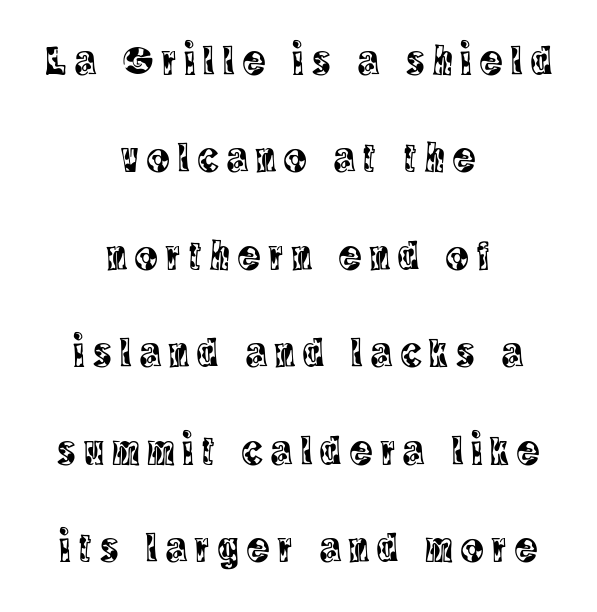
Q: Is the text italic (slanted)? A: No, it is upright.
Q: Is the typeface a serif or a sans-serif typeface? A: Serif.
Q: Is the text underlined? A: No.
Q: How is the paragraph aligned? A: Centered.
Q: Is the spacing between letters normal or unusually wide? A: Unusually wide.
Q: Is the spacing between lines tight, normal or loose? A: Loose.
Q: Width (condensed, normal, or wide)? A: Condensed.
Q: x-height? A: Large.
Q: Monospaced? A: No.
